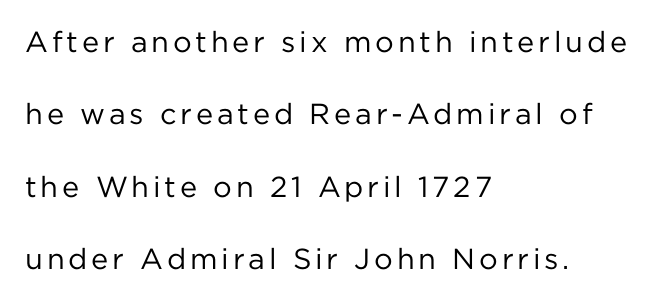
Q: Is the text bold? A: No.
Q: Is the text italic (slanted)? A: No, it is upright.
Q: Is the typeface a serif or a sans-serif typeface? A: Sans-serif.
Q: Is the text underlined? A: No.
Q: How is the paragraph aligned? A: Left-aligned.
Q: Is the spacing between lines tight, normal or loose? A: Loose.
Q: Width (condensed, normal, or wide)? A: Normal.
Q: Stroke contrast? A: Low.
Q: x-height? A: Medium.
Q: Monospaced? A: No.
